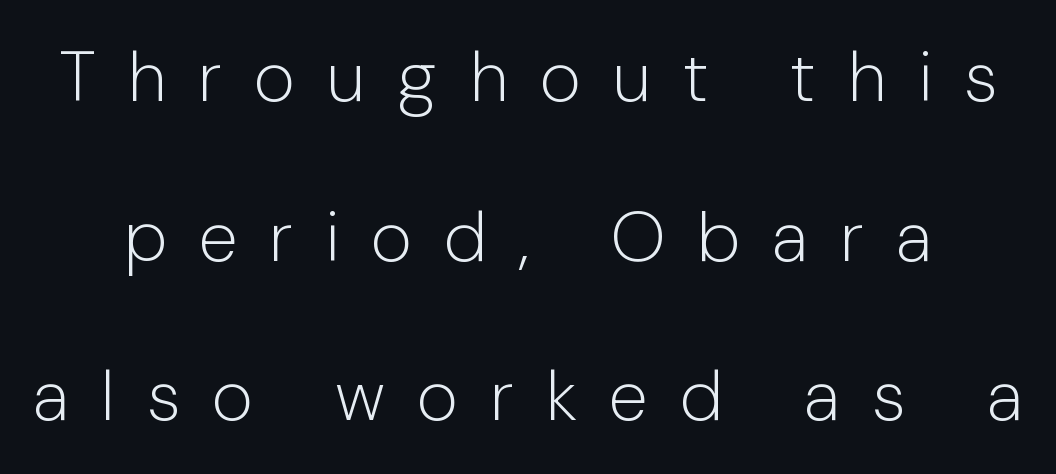
Nobody drew a line under any word here. Do the letters lean? They stand straight. Spacing between characters has been opened up far beyond the box default. To sum up the face: it is a sans, with no serifs.
